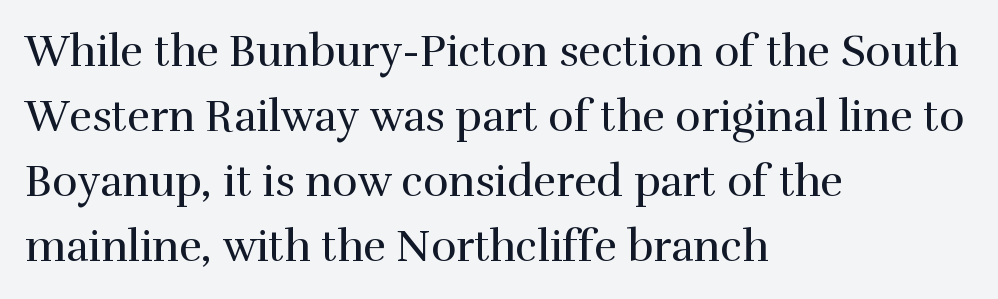
The image shows 43 px regular-weight serif type, upright; set left-aligned, normal line spacing (1.51x), normal letter spacing, not underlined; high stroke contrast and a medium x-height.
